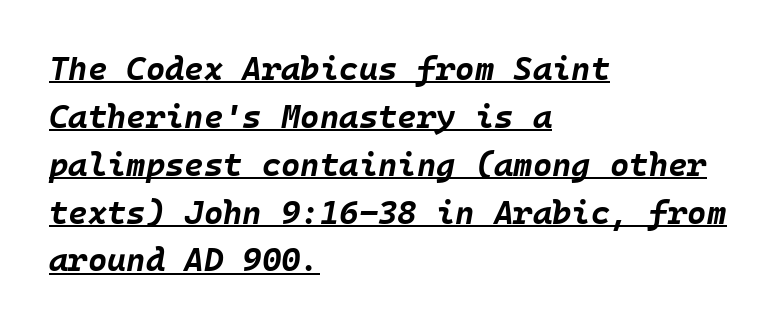
This is underlined copy, the kind a proofreader might mark for attention. Tall strokes in this sample are angled rather than plumb. The ragged edge is on the right, which tells us the setting is flush left. Reading down the column, the eye jumps a familiar distance to each next line.
